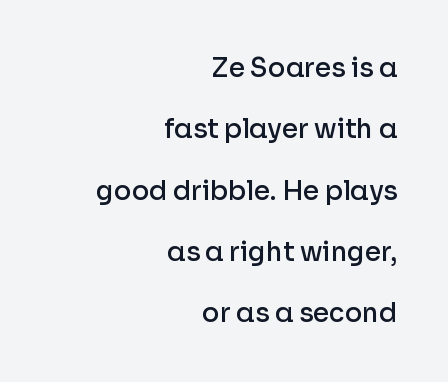
{"italic": "no", "bold": "semi", "underline": "no", "align": "right", "line_spacing": "loose", "line_spacing_ratio": 2.36, "letter_spacing": "normal", "letter_spacing_em": 0.0, "glyph_px": 26}
